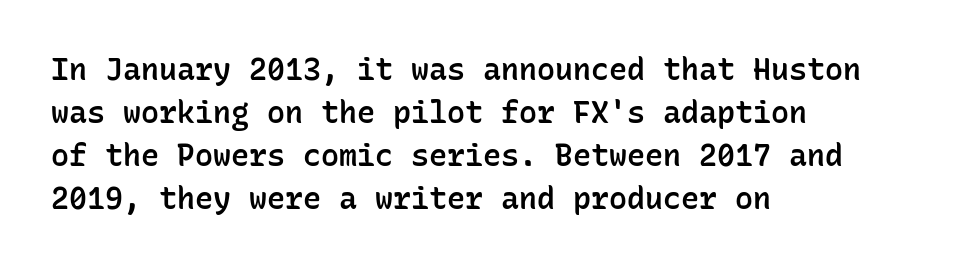
The image shows 30 px semibold sans-serif type, upright, monospaced; set left-aligned, normal line spacing (1.43x), normal letter spacing, not underlined; low stroke contrast and a medium x-height.
